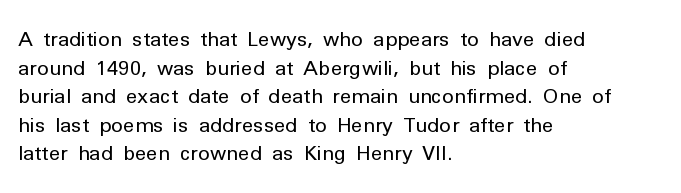
Honestly, the letter spacing is just normal — you wouldn't notice it. Every row of glyphs begins at an identical x-position on the left. The lettering holds an erect, upright posture throughout. A typesetter would call this leading conventional body-copy spacing.
